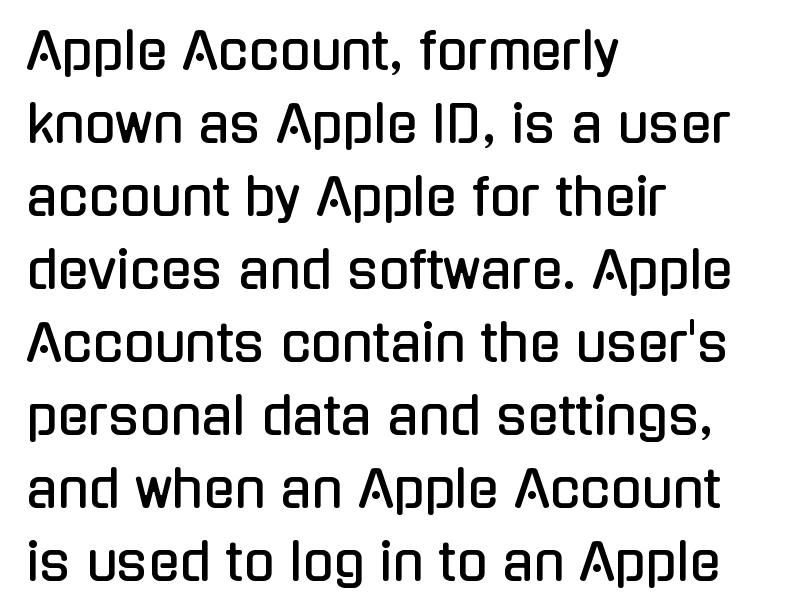
Is this a fixed-width face? No — the glyphs have proportional, varying widths. The gaps between neighbouring characters are ordinary and unremarkable. Style check: upright. Nothing sits at the stroke ends, so this counts as sans-serif. Notice how the passage keeps a crisp vertical edge on the left only.
